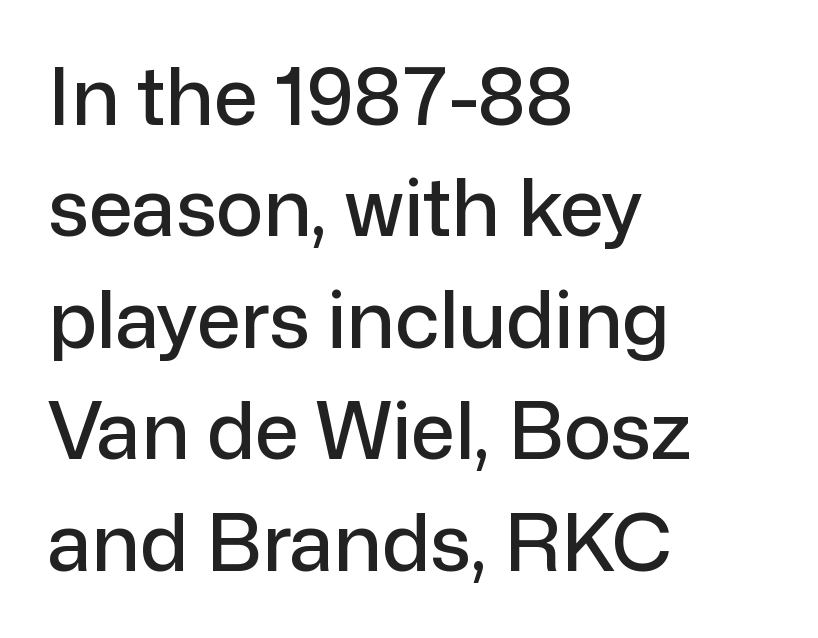
Q: Is the text italic (slanted)? A: No, it is upright.
Q: Is the typeface a serif or a sans-serif typeface? A: Sans-serif.
Q: Is the text underlined? A: No.
Q: How is the paragraph aligned? A: Left-aligned.
Q: Is the spacing between letters normal or unusually wide? A: Normal.
Q: Is the spacing between lines tight, normal or loose? A: Normal.
Q: Width (condensed, normal, or wide)? A: Normal.
Q: Stroke contrast? A: Low.
Q: x-height? A: Medium.
Q: Monospaced? A: No.
